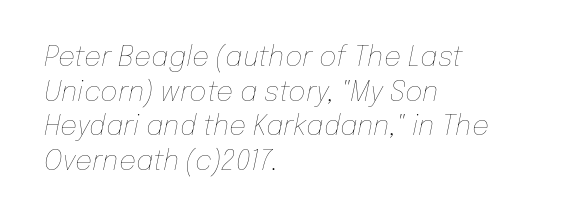
{"italic": "yes", "lean": "right", "slant_degrees": 12, "bold": "no", "underline": "no", "align": "left", "line_spacing": "normal", "line_spacing_ratio": 1.28, "letter_spacing": "normal", "letter_spacing_em": 0.0, "glyph_px": 27}
